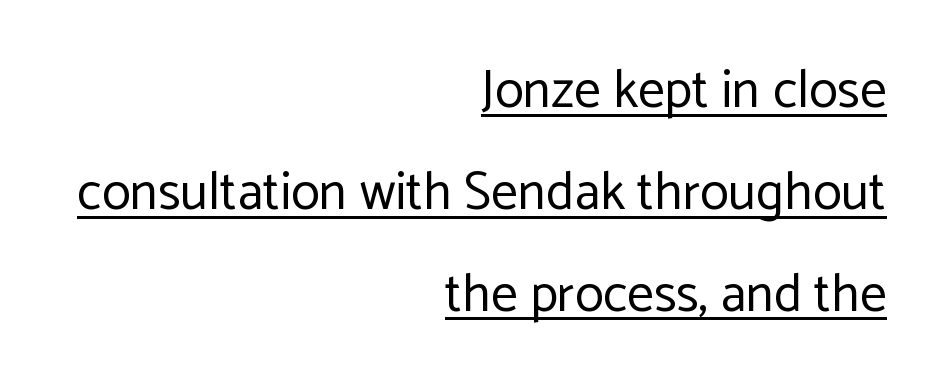
{"serif": "no", "italic": "no", "bold": "no", "weight": "regular", "width": "normal", "stroke_contrast": "low", "x_height": "medium", "monospaced": "no", "underline": "yes", "align": "right", "line_spacing": "loose", "line_spacing_ratio": 1.92, "letter_spacing": "normal", "letter_spacing_em": 0.0, "glyph_px": 53}
